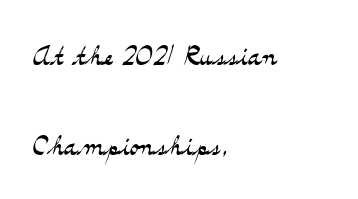
The image shows 37 px light, wide serif type; set left-aligned, loose line spacing (2.43x), normal letter spacing, not underlined; medium stroke contrast and a small x-height.
